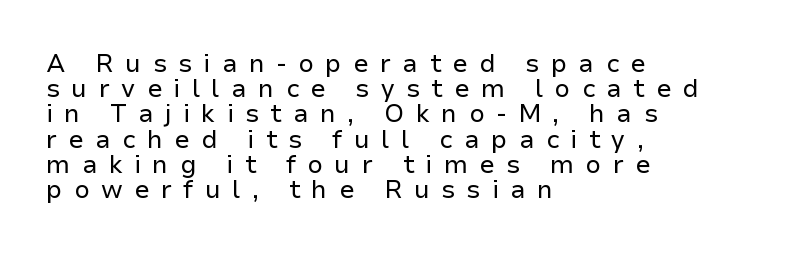
Q: Is the text bold? A: No.
Q: Is the text italic (slanted)? A: No, it is upright.
Q: Is the text underlined? A: No.
Q: How is the paragraph aligned? A: Left-aligned.
Q: Is the spacing between letters normal or unusually wide? A: Unusually wide.
Q: Is the spacing between lines tight, normal or loose? A: Tight.
